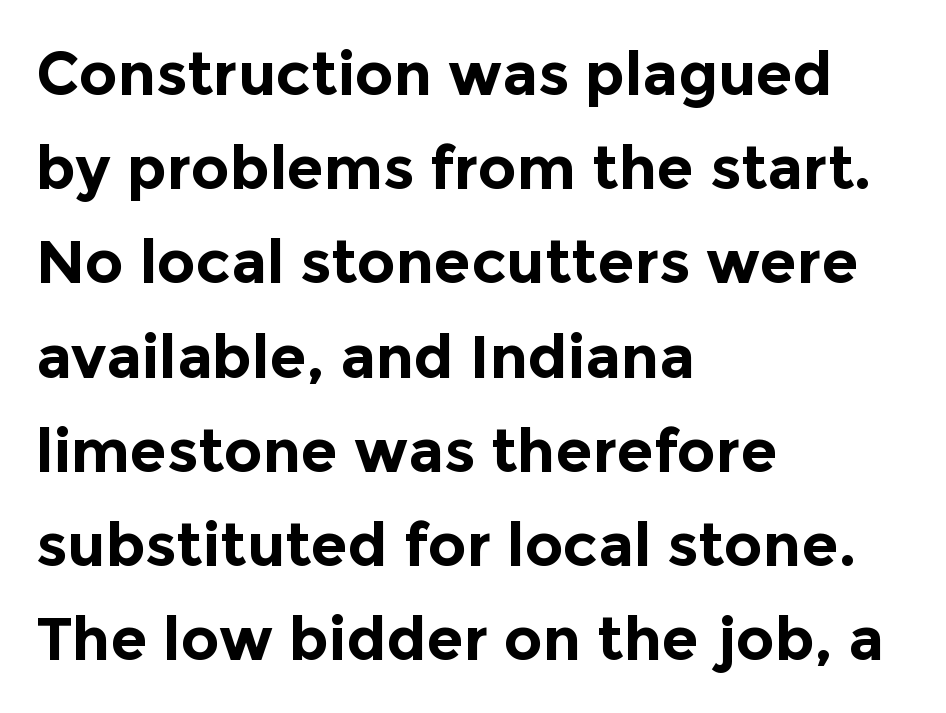
The image shows 60 px bold sans-serif type, upright; set left-aligned, normal line spacing (1.57x), normal letter spacing, not underlined; a medium x-height.
